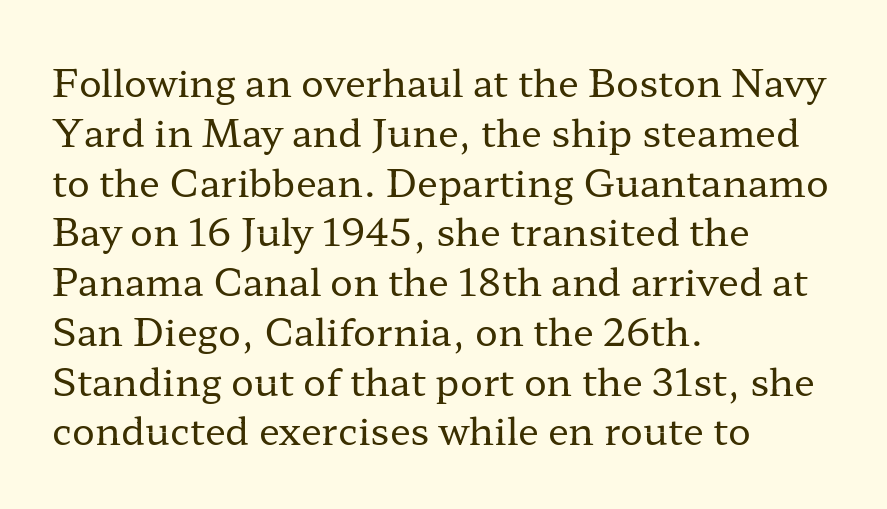
{"serif": "yes", "italic": "no", "bold": "no", "weight": "regular", "width": "wide", "stroke_contrast": "low", "x_height": "medium", "monospaced": "no", "underline": "no", "align": "left", "line_spacing": "normal", "line_spacing_ratio": 1.31, "letter_spacing": "normal", "letter_spacing_em": 0.0, "glyph_px": 38}
